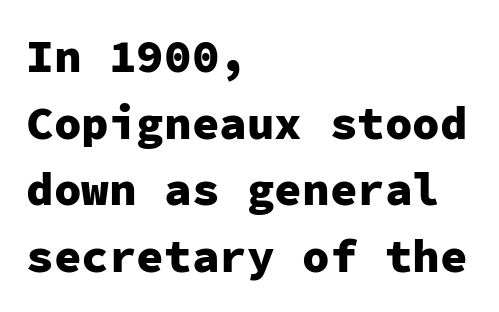
The image shows 46 px heavy sans-serif type, upright, monospaced; set left-aligned, normal line spacing (1.45x), normal letter spacing, not underlined; low stroke contrast and a medium x-height.
